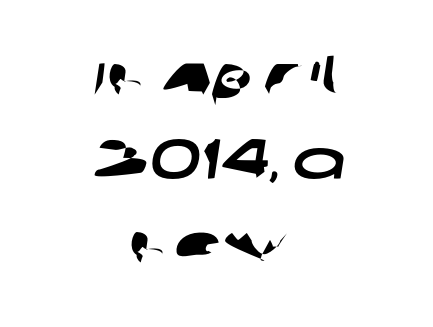
Type without underlining. The line-height multiplier appears to be the usual default. Typeset on center — no edge is straight. The letters sit at their default tracking, neither squeezed nor spread. This sample has the flowing, uneven cadence of proportional lettering. The rendering shows plain stroke endings on the letterforms — a sans-serif design.
